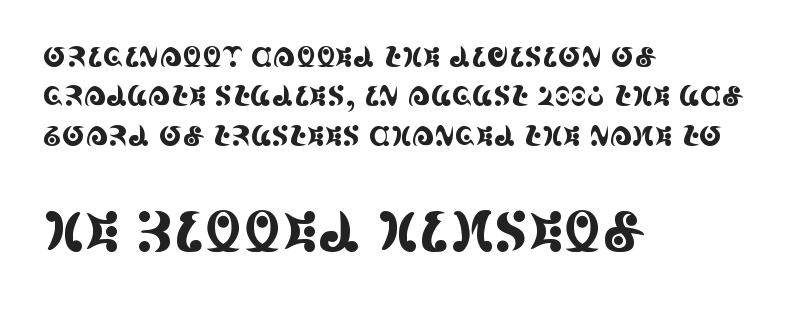
Q: Is the text italic (slanted)? A: No, it is upright.
Q: Is the typeface a serif or a sans-serif typeface? A: Serif.
Q: Is the text underlined? A: No.
Q: How is the paragraph aligned? A: Left-aligned.
Q: Is the spacing between letters normal or unusually wide? A: Normal.
Q: Is the spacing between lines tight, normal or loose? A: Normal.
Q: Which block of text is set in a larger size, the first (top) or the second (bottom)? A: The second (bottom) one.
Q: Width (condensed, normal, or wide)? A: Condensed.
Q: x-height? A: Large.
Q: Monospaced? A: No.
